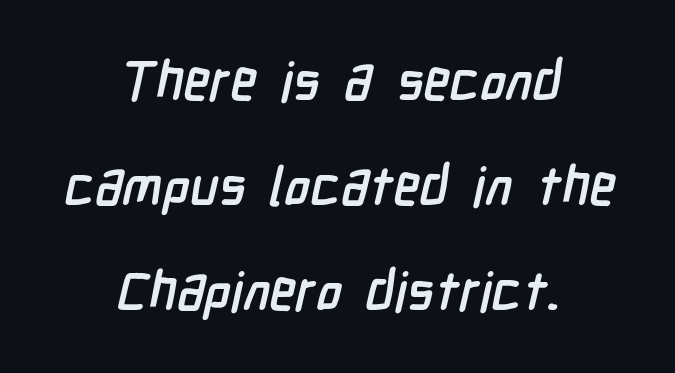
The image shows 54 px semibold, condensed sans-serif type; set centered, loose line spacing (1.94x), normal letter spacing, not underlined; low stroke contrast and a medium x-height.
